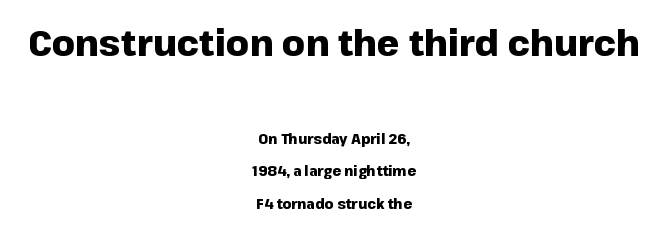
The image shows 36 px heavy sans-serif type, upright; set centered, loose line spacing (2.31x), normal letter spacing, not underlined; the first (top) block is 2.57x larger; low stroke contrast and a medium x-height.
